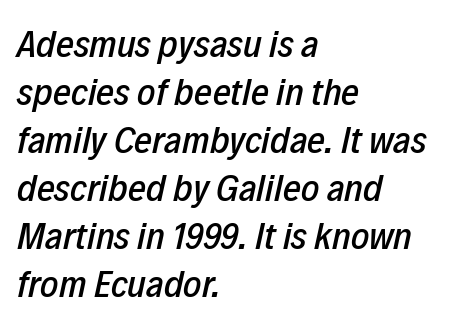
The image shows 39 px condensed type, italic (leaning right); set left-aligned, line spacing 1.23x, normal letter spacing, not underlined; low stroke contrast and a medium x-height.
